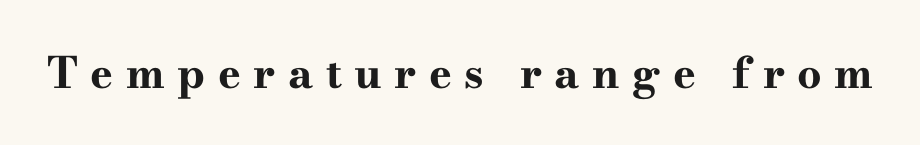
The rendering uses a bold face; every stroke is thick and dark. Italic? Not at all — the glyphs are vertical. Is the letter spacing exaggerated? Yes — the characters are pushed far apart. The face used here is seriffed, in the tradition of book romans. Decoration check: the copy has no underline. The passage shown is typed in a proportional face where columns would drift.
